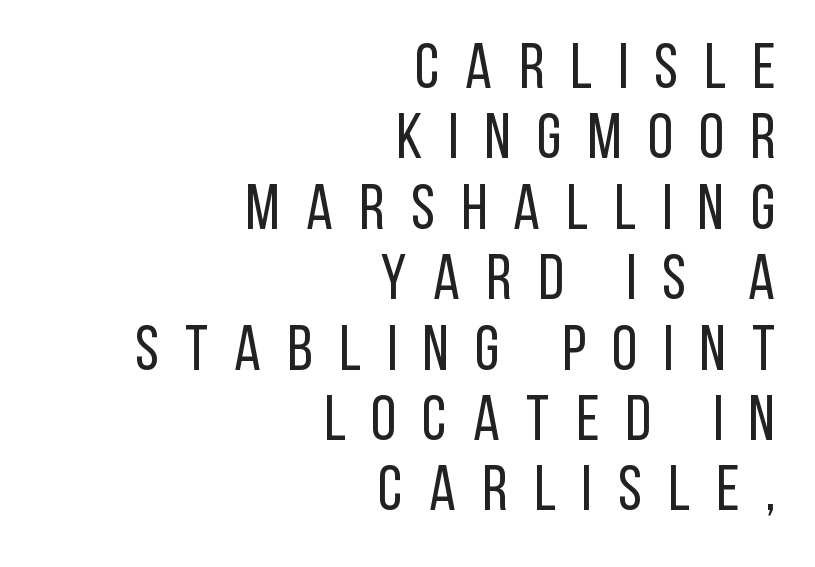
{"serif": "no", "italic": "no", "bold": "no", "weight": "regular", "width": "condensed", "stroke_contrast": "low", "x_height": "large", "monospaced": "no", "underline": "no", "align": "right", "line_spacing": "tight", "line_spacing_ratio": 1.1, "letter_spacing": "wide", "letter_spacing_em": 0.41, "glyph_px": 64}
